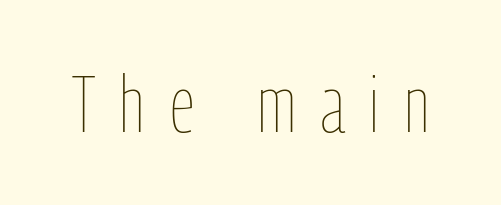
Q: Is the text bold? A: No.
Q: Is the text italic (slanted)? A: No, it is upright.
Q: Is the text underlined? A: No.
Q: Is the spacing between letters normal or unusually wide? A: Unusually wide.
Q: Width (condensed, normal, or wide)? A: Condensed.
Q: Stroke contrast? A: Low.
Q: x-height? A: Medium.
Q: Monospaced? A: No.
